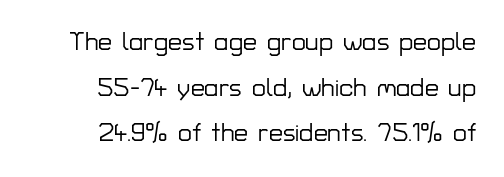
Q: Is the text italic (slanted)? A: No, it is upright.
Q: Is the text underlined? A: No.
Q: How is the paragraph aligned? A: Right-aligned.
Q: Is the spacing between letters normal or unusually wide? A: Normal.
